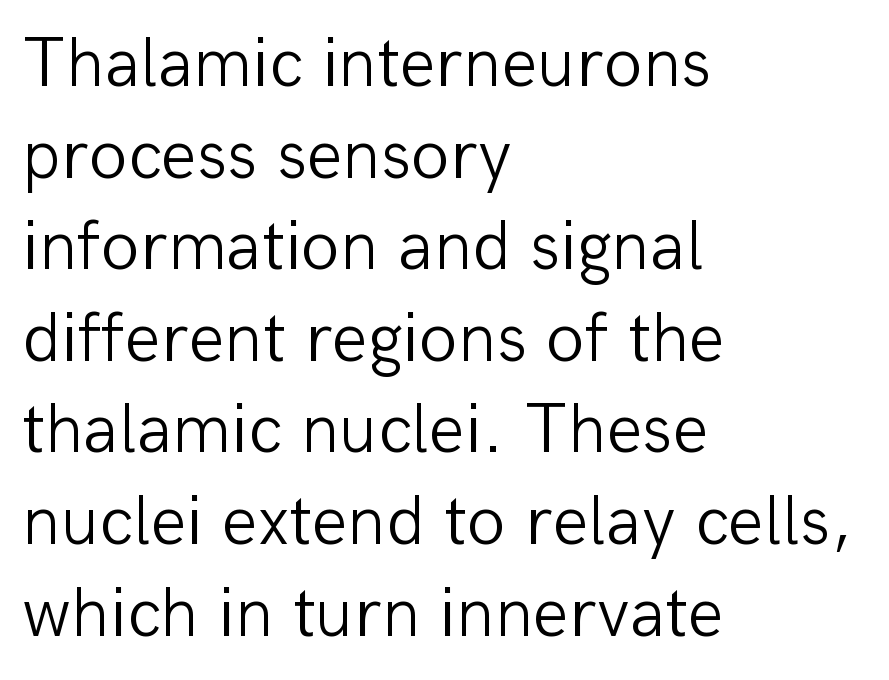
Q: Is the text bold? A: No.
Q: Is the text italic (slanted)? A: No, it is upright.
Q: Is the typeface a serif or a sans-serif typeface? A: Sans-serif.
Q: Is the text underlined? A: No.
Q: How is the paragraph aligned? A: Left-aligned.
Q: Is the spacing between letters normal or unusually wide? A: Normal.
Q: Is the spacing between lines tight, normal or loose? A: Normal.
Q: Width (condensed, normal, or wide)? A: Normal.
Q: Stroke contrast? A: Low.
Q: x-height? A: Medium.
Q: Monospaced? A: No.
